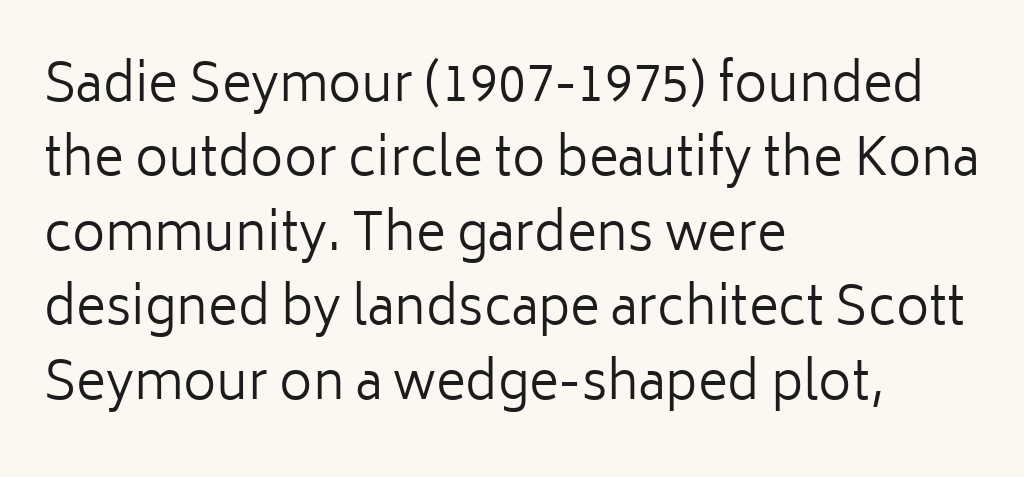
{"serif": "no", "italic": "no", "bold": "no", "weight": "regular", "width": "normal", "stroke_contrast": "low", "x_height": "medium", "monospaced": "no", "underline": "no", "align": "left", "line_spacing": "normal", "line_spacing_ratio": 1.46, "letter_spacing": "normal", "letter_spacing_em": 0.0, "glyph_px": 51}
